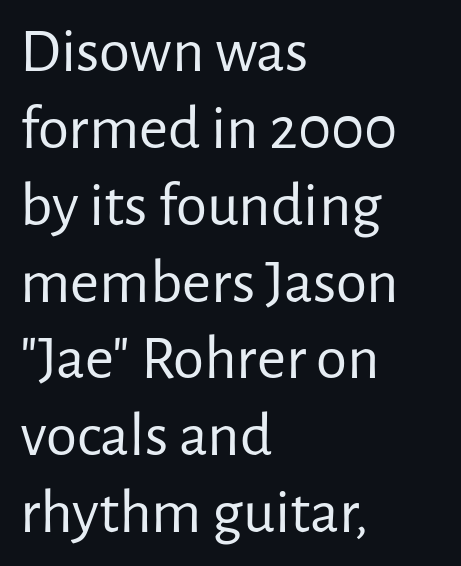
These lines were composed using upright roman letters. Here the designer chose a conventional face with non-uniform glyph widths. What kind of face is this? One without serifs — a sans. Only glyphs here, with clear space below each row.
